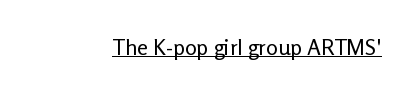
The image shows 22 px text type, upright; set normal letter spacing, underlined.
